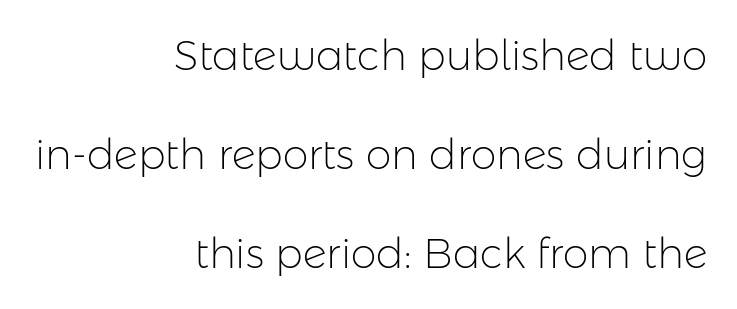
{"serif": "no", "italic": "no", "bold": "no", "weight": "light", "width": "normal", "stroke_contrast": "low", "x_height": "medium", "monospaced": "no", "underline": "no", "align": "right", "line_spacing": "loose", "line_spacing_ratio": 2.41, "letter_spacing": "normal", "letter_spacing_em": 0.0, "glyph_px": 41}
